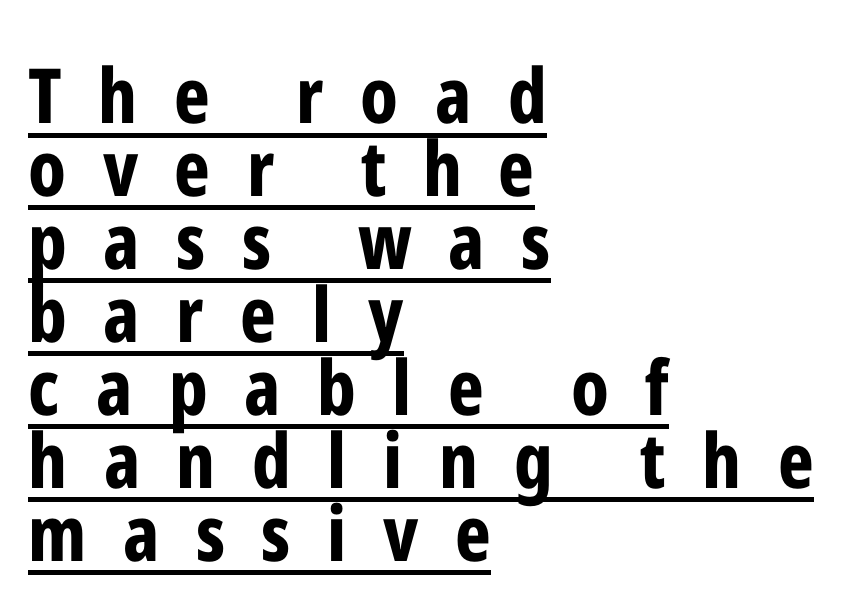
The image shows 76 px bold, condensed sans-serif type, upright; set left-aligned, tight line spacing (0.96x), unusually wide letter spacing (+0.48 em), underlined; low stroke contrast and a medium x-height.
